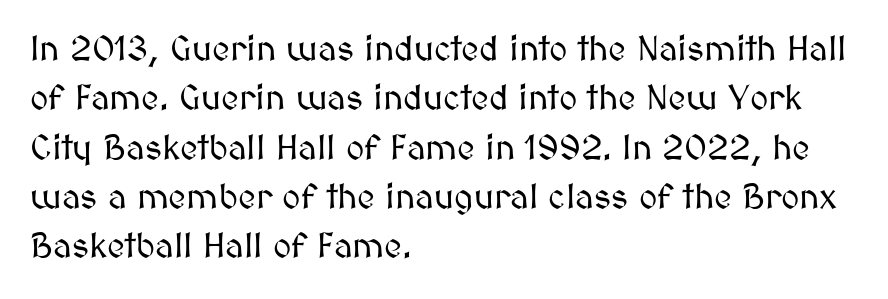
Underline: absent. Looks like regular typesetting: each glyph gets only the width it needs. The text block is weighted toward the left margin, trailing off unevenly rightward. This block has exactly the height ordinary leading produces.
